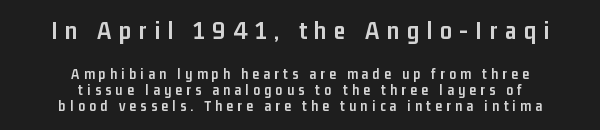
Q: Is the text bold? A: Yes.
Q: Is the text italic (slanted)? A: No, it is upright.
Q: Is the text underlined? A: No.
Q: How is the paragraph aligned? A: Centered.
Q: Is the spacing between letters normal or unusually wide? A: Unusually wide.
Q: Is the spacing between lines tight, normal or loose? A: Tight.
Q: Which block of text is set in a larger size, the first (top) or the second (bottom)? A: The first (top) one.
